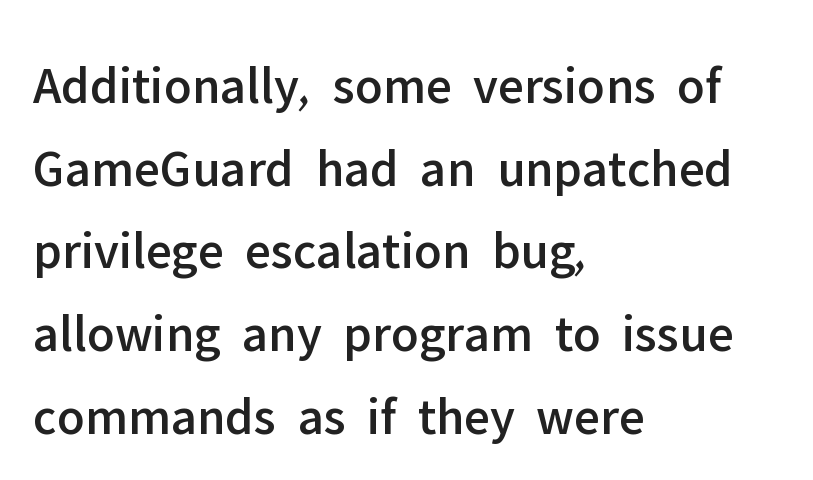
Q: Is the text italic (slanted)? A: No, it is upright.
Q: Is the typeface a serif or a sans-serif typeface? A: Sans-serif.
Q: Is the text underlined? A: No.
Q: How is the paragraph aligned? A: Left-aligned.
Q: Is the spacing between letters normal or unusually wide? A: Normal.
Q: Is the spacing between lines tight, normal or loose? A: Normal.
Q: Width (condensed, normal, or wide)? A: Normal.
Q: Stroke contrast? A: Low.
Q: x-height? A: Medium.
Q: Monospaced? A: No.
